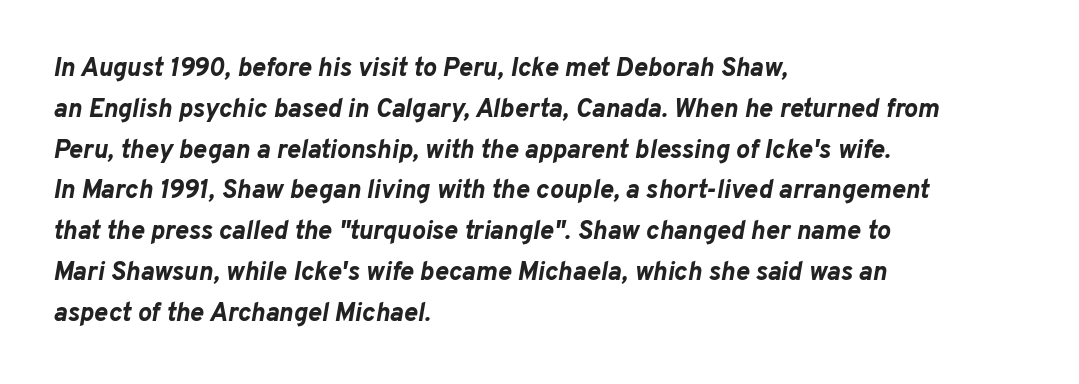
Does the lettering tilt? It does — this is italic. The text block is weighted toward the left margin, trailing off unevenly rightward. Each word holds together tightly as a unit, with standard inter-letter gaps. The designer left line spacing at the default. The strokes are fattened all the way to bold. Glance below the letters and you will spot only blank space.
